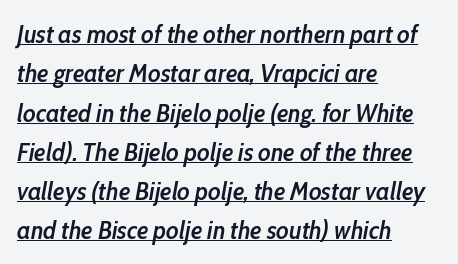
The image shows 26 px text type, italic (leaning right); set left-aligned, normal line spacing (1.51x), normal letter spacing, underlined.
